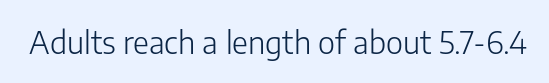
The passage shown is typeset with a sans-serif family. A roman cut, with each character standing at attention. The strip under each line holds only bare page. Caption: face not bold, strokes unweighted.
